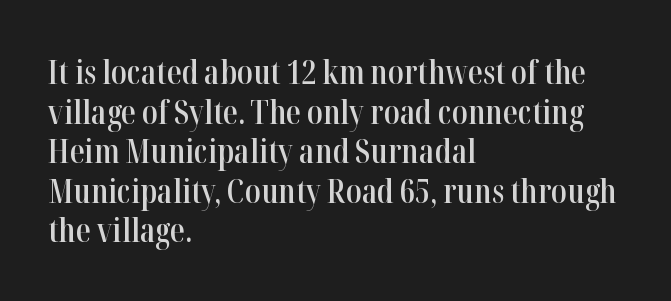
Q: Is the text bold? A: Semi-bold.
Q: Is the text italic (slanted)? A: No, it is upright.
Q: Is the typeface a serif or a sans-serif typeface? A: Serif.
Q: Is the text underlined? A: No.
Q: How is the paragraph aligned? A: Left-aligned.
Q: Is the spacing between letters normal or unusually wide? A: Normal.
Q: Width (condensed, normal, or wide)? A: Condensed.
Q: Stroke contrast? A: High.
Q: x-height? A: Medium.
Q: Monospaced? A: No.
